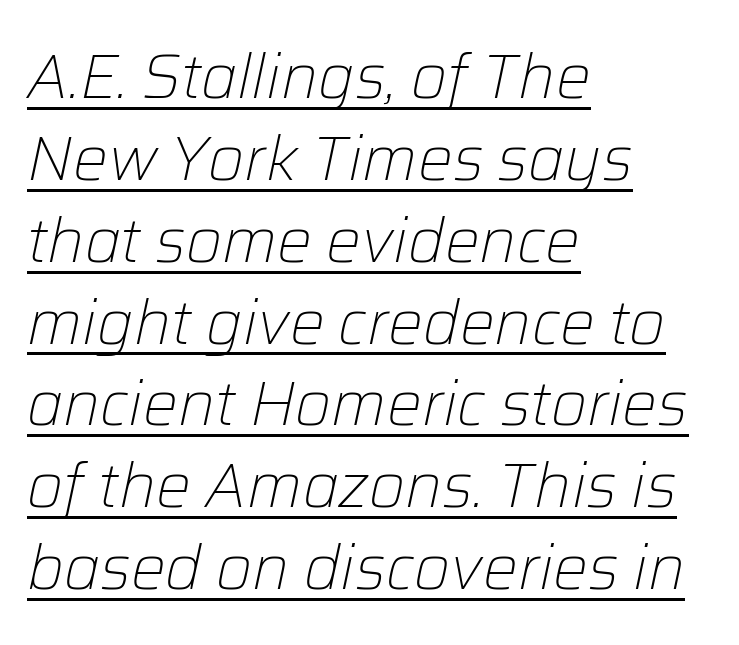
A typesetter would call this proportional, since set widths differ per character. The face used here appears with an underline applied. The letters sit at their default tracking, neither squeezed nor spread. Each new line begins a customary step beneath the previous one. The font sits on the lighter half of the weight spectrum, regular included.
